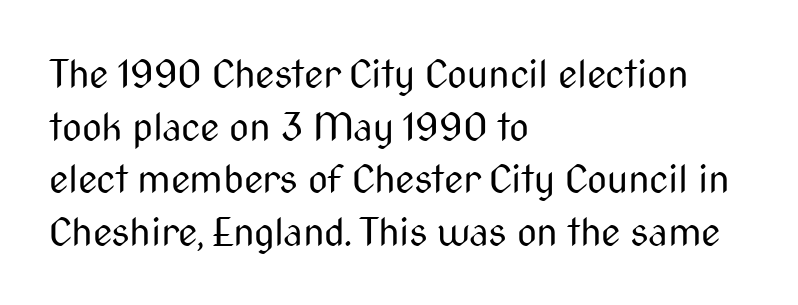
Summary of vertical rhythm: regular, with standard interline spacing. The font is comparable to plain body text, perhaps lighter. The gap between lines stays unmarked. What stands out about the letter spacing? Nothing — it is the standard amount.
